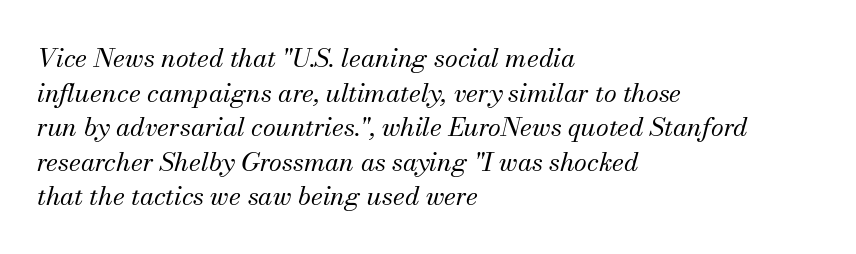
The rows are spaced the way most documents space them. The space beneath each line is pristine and unruled. Words appear dense and cohesive because spacing is normal. Line starts are locked; line ends wander. Weight: in the light-to-regular range. Posture: slanted.
